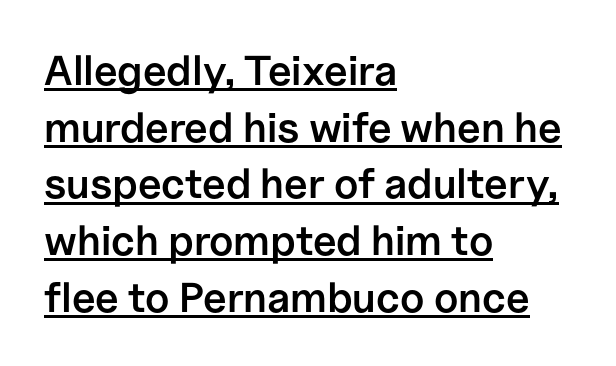
Q: Is the text bold? A: Semi-bold.
Q: Is the text italic (slanted)? A: No, it is upright.
Q: Is the typeface a serif or a sans-serif typeface? A: Sans-serif.
Q: Is the text underlined? A: Yes.
Q: How is the paragraph aligned? A: Left-aligned.
Q: Is the spacing between letters normal or unusually wide? A: Normal.
Q: Is the spacing between lines tight, normal or loose? A: Normal.
Q: Width (condensed, normal, or wide)? A: Normal.
Q: Stroke contrast? A: Low.
Q: x-height? A: Medium.
Q: Monospaced? A: No.
